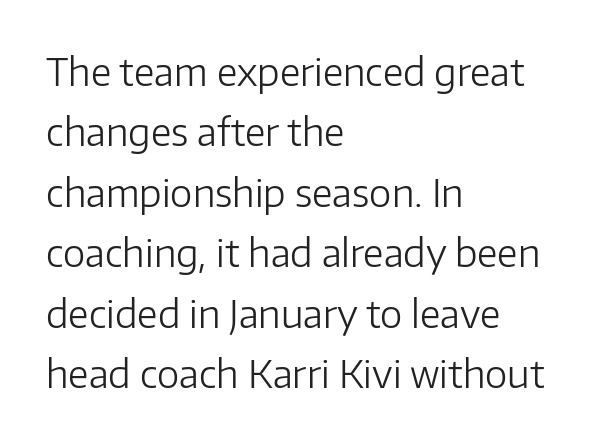
Q: Is the text bold? A: No.
Q: Is the text italic (slanted)? A: No, it is upright.
Q: Is the typeface a serif or a sans-serif typeface? A: Sans-serif.
Q: Is the text underlined? A: No.
Q: How is the paragraph aligned? A: Left-aligned.
Q: Is the spacing between letters normal or unusually wide? A: Normal.
Q: Is the spacing between lines tight, normal or loose? A: Normal.
Q: Width (condensed, normal, or wide)? A: Normal.
Q: Stroke contrast? A: Low.
Q: x-height? A: Medium.
Q: Monospaced? A: No.
